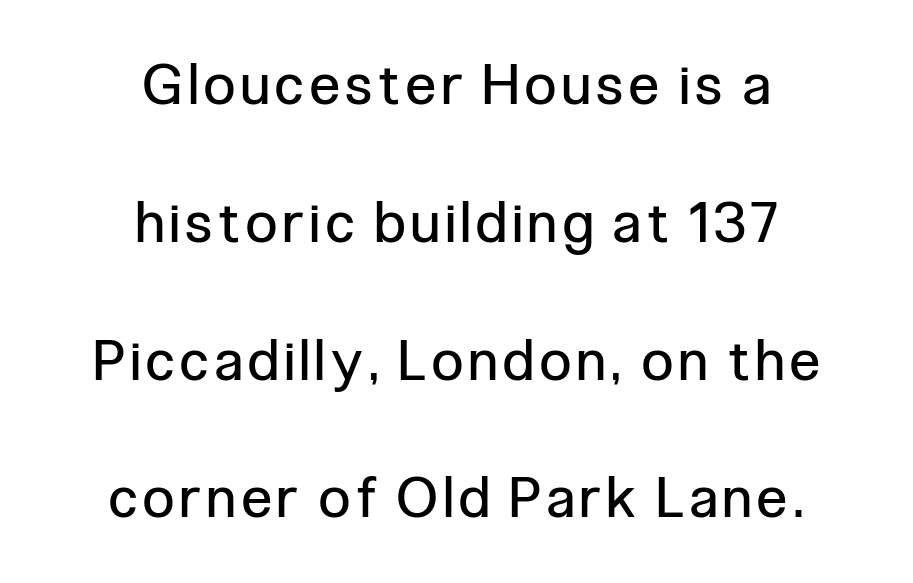
The image shows 56 px regular-weight, condensed sans-serif type, upright; set centered, loose line spacing (2.46x), not underlined; low stroke contrast and a medium x-height.
